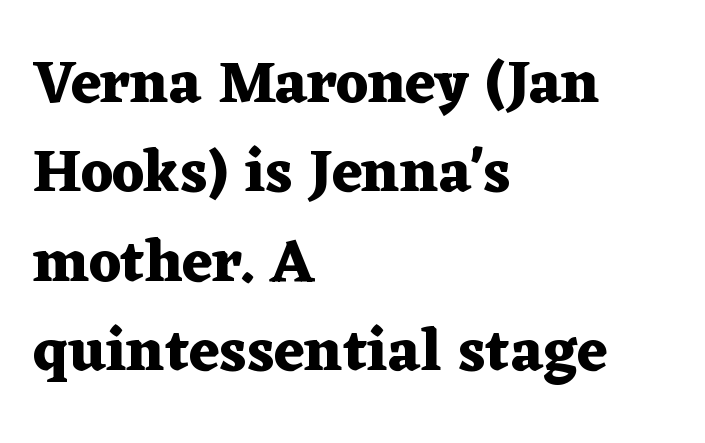
Character widths vary here, with narrow letters taking less room than wide ones. The line texture is even and compact thanks to regular tracking. Is there any slant? The stems are plumb. The passage shown is typeset with a serif family. Has an underline been added? It has not. All the whitespace from short lines collects on the right.
